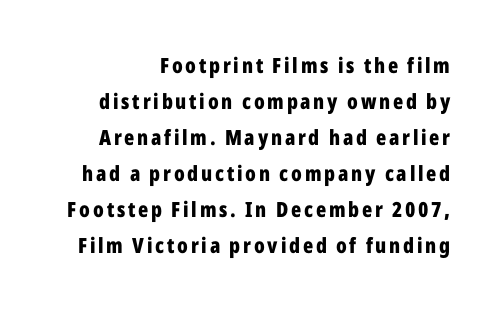
On the weight axis this lands at bold, roughly 700. The string is rendered with underlining switched off. Designer's note — italics off, roman on.
